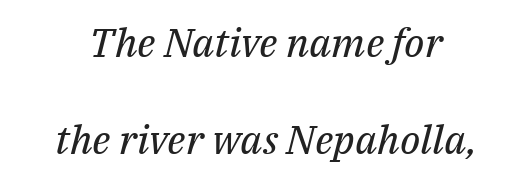
The image shows 40 px regular-weight serif type, italic (leaning right); set centered, loose line spacing (2.43x), normal letter spacing, not underlined; medium stroke contrast and a medium x-height.
